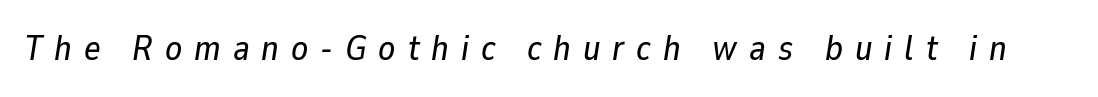
The image shows 35 px text type, italic (leaning right); set unusually wide letter spacing (+0.34 em), not underlined; low stroke contrast and a medium x-height.
